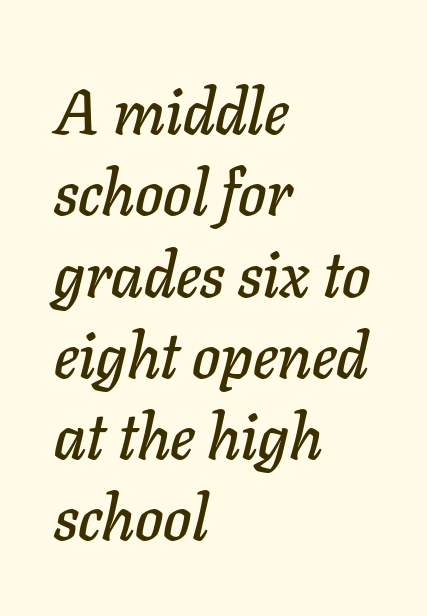
The image shows 64 px text type, italic (leaning right); set left-aligned, normal line spacing (1.27x), normal letter spacing, not underlined; low stroke contrast and a medium x-height.
